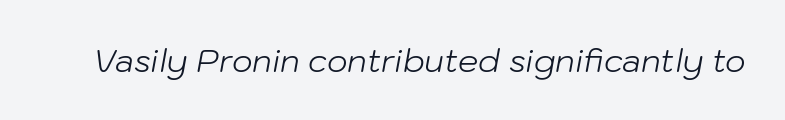
Does the lettering tilt? It does — this is italic. Descenders hang freely into open space. Each stroke keeps to a modest, everyday thickness or less. Look at the tracking — it's just the regular setting, nothing added.
